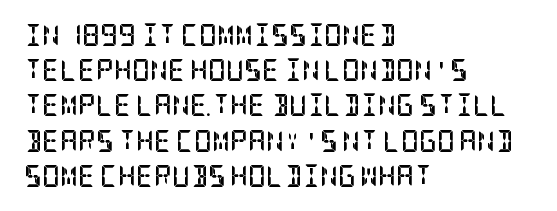
Q: Is the text bold? A: Yes.
Q: Is the text italic (slanted)? A: No, it is upright.
Q: Is the text underlined? A: No.
Q: How is the paragraph aligned? A: Left-aligned.
Q: Is the spacing between letters normal or unusually wide? A: Normal.
Q: Is the spacing between lines tight, normal or loose? A: Normal.
